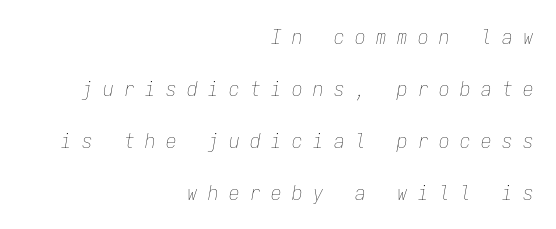
Nobody drew a line under any word here. The rendering anchors every line to the right-hand side. Does extra space separate the letters? Yes, quite a lot of it. The passage shown is not bold in any degree. Whoever set this chose breathing room over compactness in the vertical rhythm.
